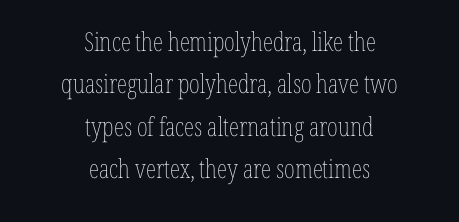
Nothing heavy about these letters — not bold at all. Every row of glyphs is offset so its center matches the block's center. The letters sit at their default tracking, neither squeezed nor spread. In terms of posture, this sample is upright. Underlining? Definitely not there. The leading is moderate, giving the passage an even texture.
